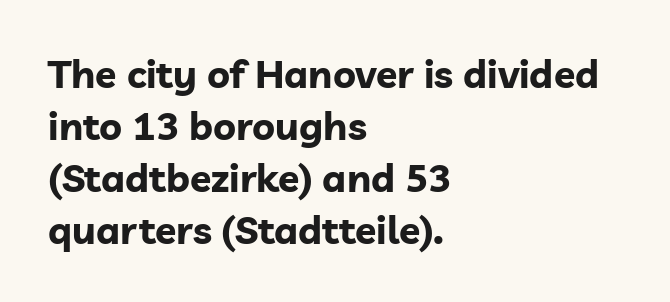
Q: Is the text bold? A: Yes.
Q: Is the text italic (slanted)? A: No, it is upright.
Q: Is the typeface a serif or a sans-serif typeface? A: Sans-serif.
Q: Is the text underlined? A: No.
Q: How is the paragraph aligned? A: Left-aligned.
Q: Is the spacing between letters normal or unusually wide? A: Normal.
Q: Is the spacing between lines tight, normal or loose? A: Normal.
Q: Width (condensed, normal, or wide)? A: Normal.
Q: Stroke contrast? A: Low.
Q: x-height? A: Medium.
Q: Monospaced? A: No.
